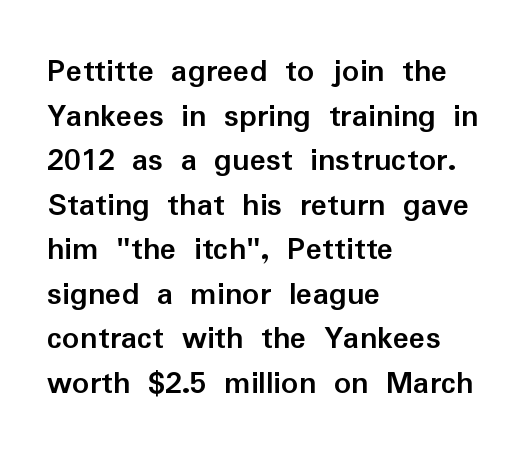
The baseline area is clear. Heft: maximum for text — a bold. Regarding serifs, this sample does without them. You could not count columns in this text — the font is proportionally spaced.
